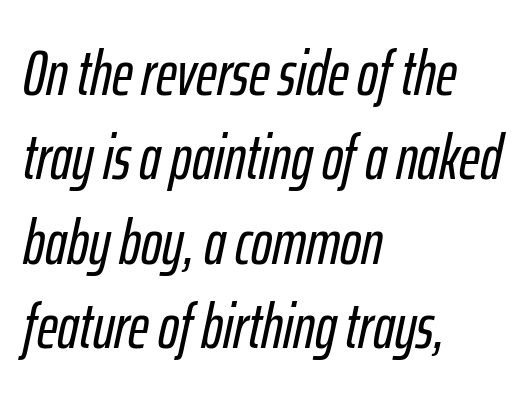
Q: Is the text italic (slanted)? A: Yes, it leans right by about 12 degrees.
Q: Is the text underlined? A: No.
Q: How is the paragraph aligned? A: Left-aligned.
Q: Is the spacing between letters normal or unusually wide? A: Normal.
Q: Is the spacing between lines tight, normal or loose? A: Normal.
Q: Width (condensed, normal, or wide)? A: Condensed.
Q: Stroke contrast? A: Low.
Q: x-height? A: Medium.
Q: Monospaced? A: No.
